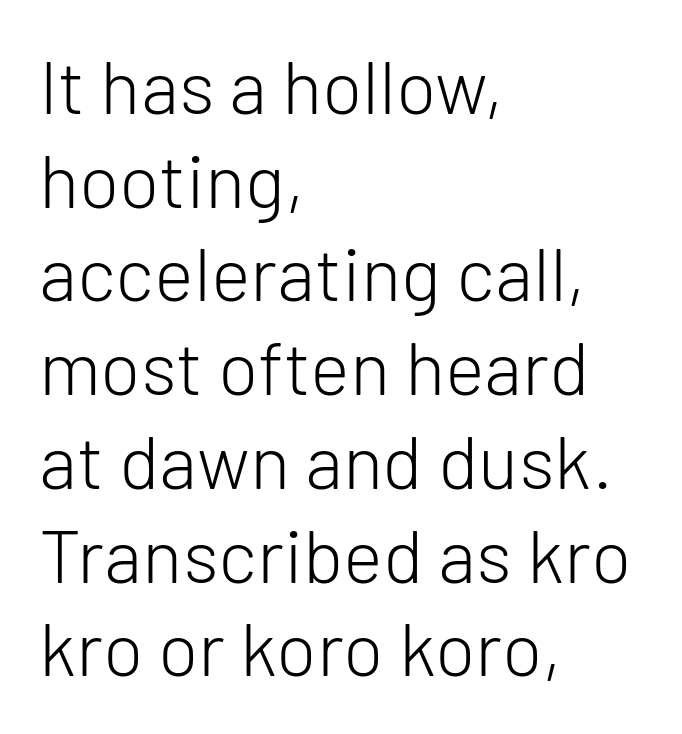
{"serif": "no", "italic": "no", "bold": "no", "weight": "light", "width": "normal", "stroke_contrast": "low", "x_height": "medium", "monospaced": "no", "underline": "no", "align": "left", "line_spacing": "normal", "line_spacing_ratio": 1.25, "letter_spacing": "normal", "letter_spacing_em": 0.0, "glyph_px": 75}
